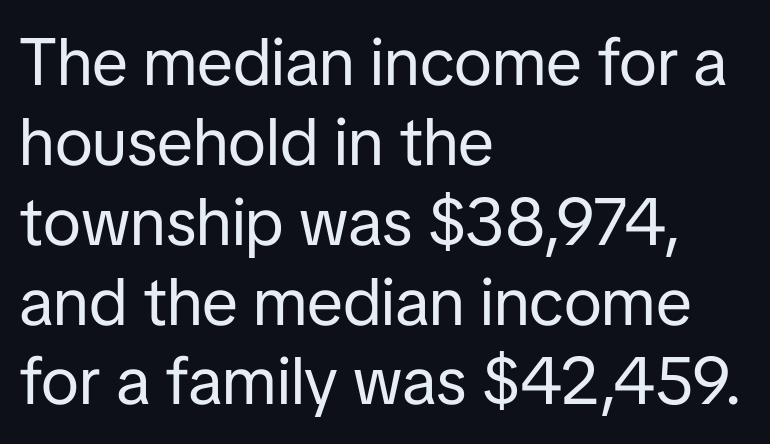
{"serif": "no", "italic": "no", "bold": "no", "weight": "regular", "width": "normal", "stroke_contrast": "low", "x_height": "medium", "monospaced": "no", "underline": "no", "align": "left", "line_spacing_ratio": 1.21, "letter_spacing": "normal", "letter_spacing_em": 0.0, "glyph_px": 66}
